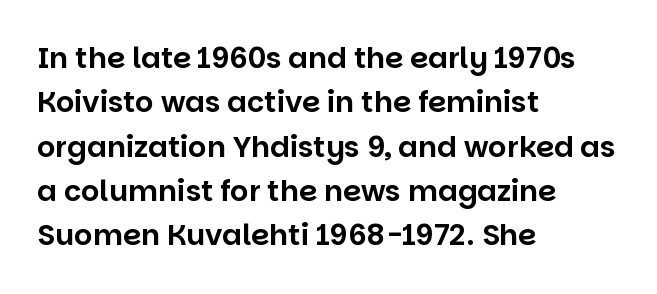
{"serif": "no", "italic": "no", "width": "normal", "stroke_contrast": "low", "x_height": "large", "monospaced": "no", "underline": "no", "align": "left", "line_spacing": "normal", "line_spacing_ratio": 1.53, "letter_spacing": "normal", "letter_spacing_em": 0.0, "glyph_px": 29}
